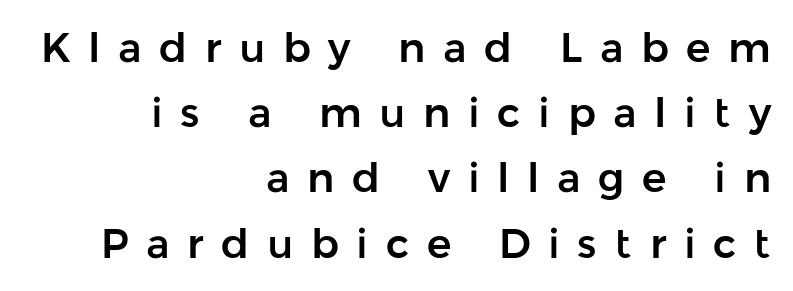
{"serif": "no", "italic": "no", "width": "normal", "stroke_contrast": "low", "x_height": "medium", "monospaced": "no", "underline": "no", "align": "right", "line_spacing": "normal", "line_spacing_ratio": 1.59, "letter_spacing": "wide", "letter_spacing_em": 0.43, "glyph_px": 41}
